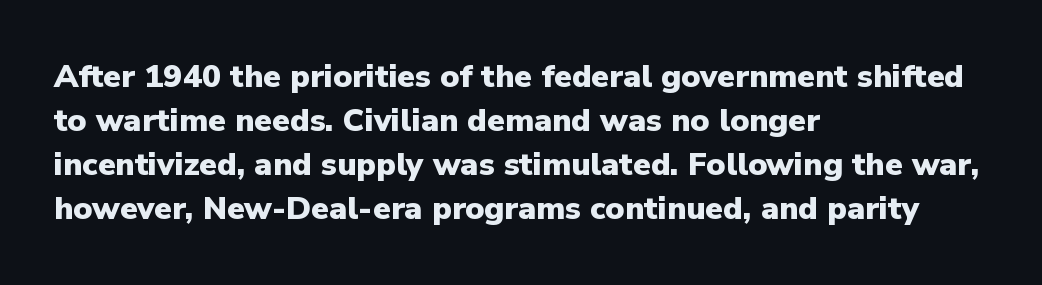
Q: Is the text bold? A: Yes.
Q: Is the text italic (slanted)? A: No, it is upright.
Q: Is the typeface a serif or a sans-serif typeface? A: Sans-serif.
Q: Is the text underlined? A: No.
Q: How is the paragraph aligned? A: Left-aligned.
Q: Is the spacing between letters normal or unusually wide? A: Normal.
Q: Is the spacing between lines tight, normal or loose? A: Normal.
Q: Width (condensed, normal, or wide)? A: Normal.
Q: Stroke contrast? A: Low.
Q: x-height? A: Medium.
Q: Monospaced? A: No.
